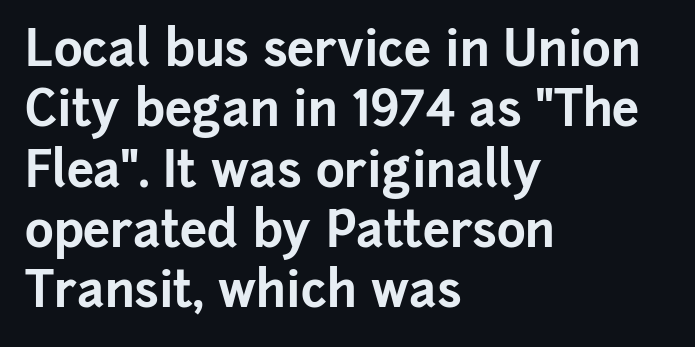
Quick note: underline off. The text was rendered using a sans face with plain stroke endings. Caption: bold face, heavy strokes. Inter-character spacing is left at the font's built-in metrics.
